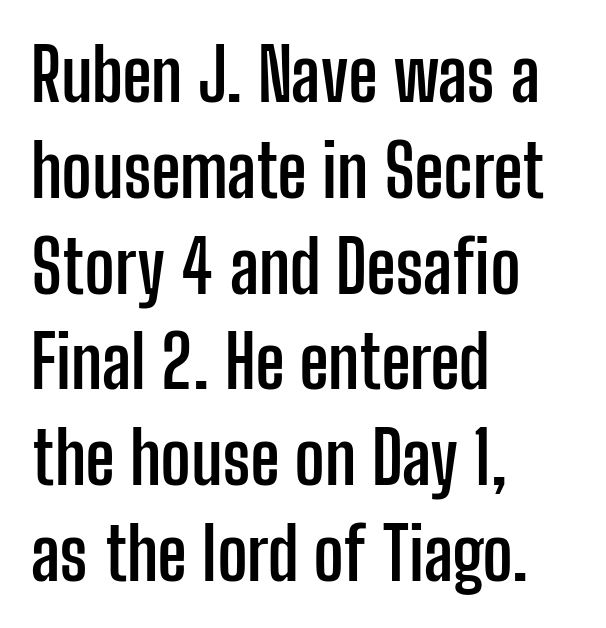
The image shows 72 px semibold, condensed sans-serif type, upright; set left-aligned, normal line spacing (1.33x), normal letter spacing, not underlined; low stroke contrast and a medium x-height.
